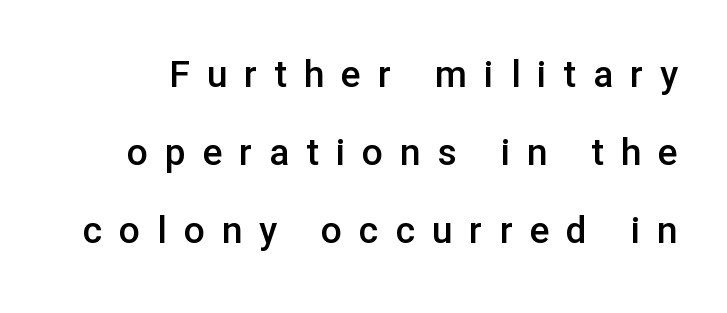
Look at the tracking — it's clearly loosened, letters drifting apart. No italicization has been applied; the sample stays upright. The space directly below the letters is spotless. A fair bit of extra ink — the face is semibold, not bold. The face used here is proportionally spaced, like ordinary book or web type.
